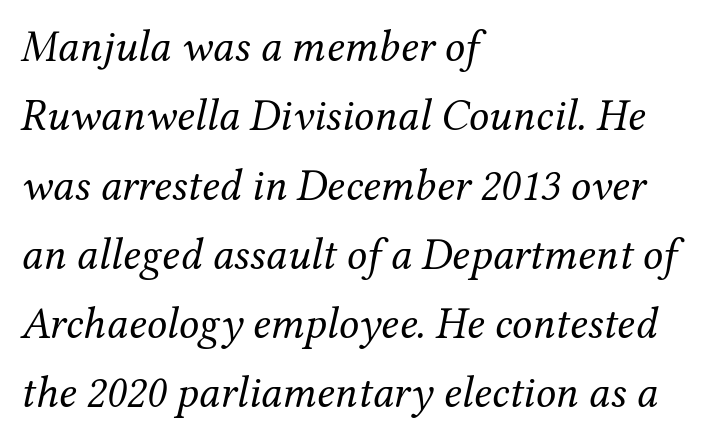
The image shows 45 px regular-weight serif type, italic (leaning right); set left-aligned, normal line spacing (1.54x), normal letter spacing, not underlined; medium stroke contrast and a medium x-height.
